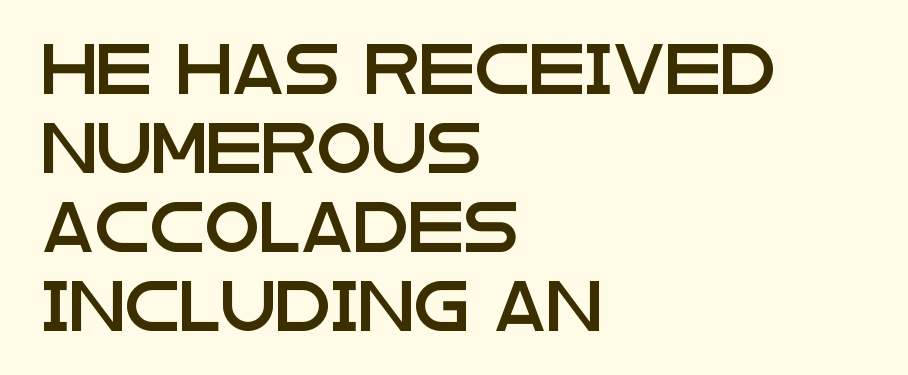
The image shows 50 px wide sans-serif type, upright; set left-aligned, normal line spacing (1.58x), normal letter spacing, not underlined; low stroke contrast and a large x-height.
